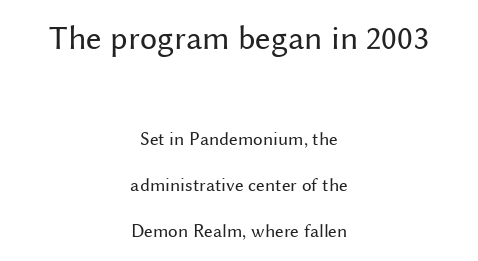
The letters sit at their default tracking, neither squeezed nor spread. Heft: none added — not bold. Top chunk: large. Bottom chunk: small. Does the leading feel generous? Absolutely, it's lavish. Character widths vary here, with narrow letters taking less room than wide ones.
